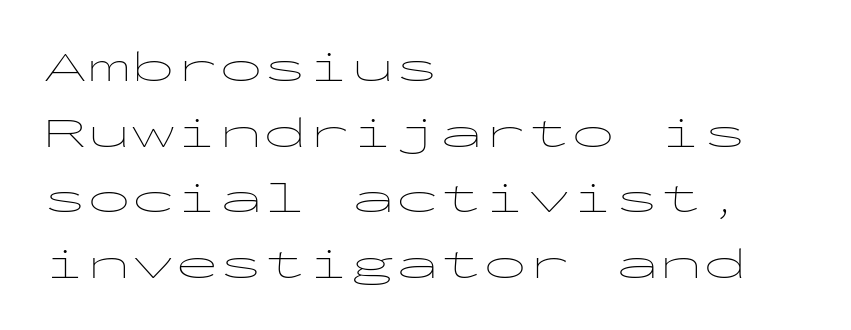
{"serif": "no", "italic": "no", "bold": "no", "weight": "thin", "width": "wide", "stroke_contrast": "low", "x_height": "medium", "monospaced": "yes", "underline": "no", "align": "left", "line_spacing": "normal", "line_spacing_ratio": 1.49, "letter_spacing": "normal", "letter_spacing_em": 0.0, "glyph_px": 44}
